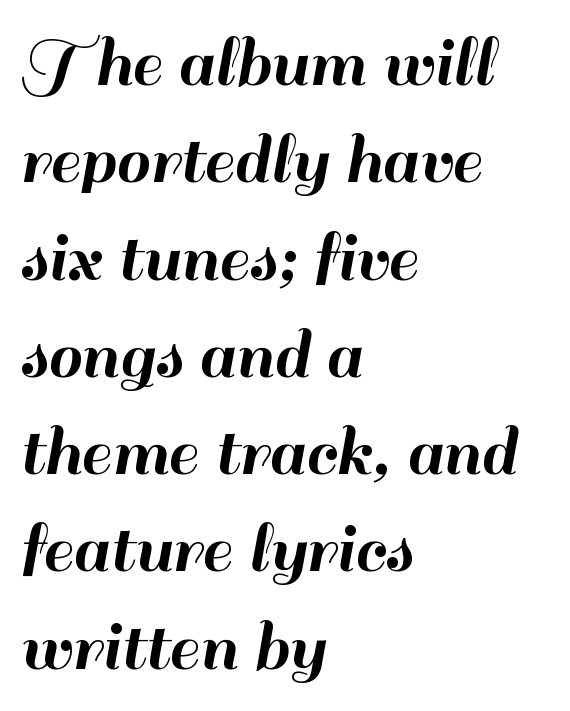
The image shows 76 px sans-serif type; set left-aligned, normal line spacing (1.28x), normal letter spacing, not underlined; high stroke contrast and a small x-height.
